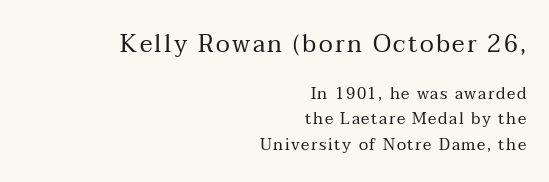
Is there any slant? The stems are plumb. Weight class: somewhere from thin through regular. The vertical gap from one line to the next is medium. In this sample the first text group is rendered at the bigger scale. Lines of text with bare space underneath. Notice how the passage keeps a crisp vertical edge on the right only.
